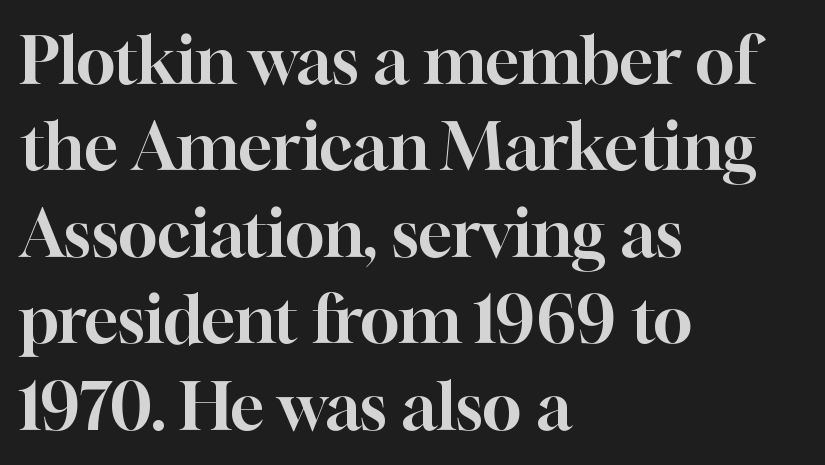
The image shows 65 px serif type, upright; set left-aligned, normal line spacing (1.33x), normal letter spacing, not underlined; high stroke contrast and a medium x-height.
